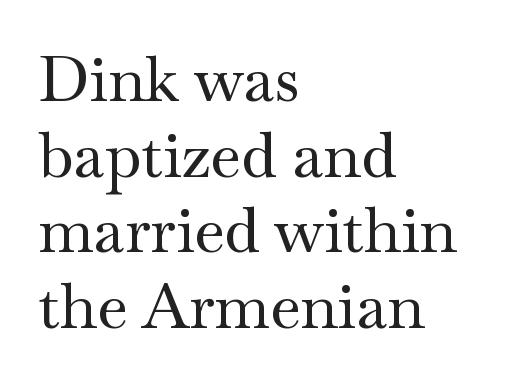
Q: Is the text italic (slanted)? A: No, it is upright.
Q: Is the typeface a serif or a sans-serif typeface? A: Serif.
Q: Is the text underlined? A: No.
Q: How is the paragraph aligned? A: Left-aligned.
Q: Is the spacing between letters normal or unusually wide? A: Normal.
Q: Width (condensed, normal, or wide)? A: Wide.
Q: Stroke contrast? A: Medium.
Q: x-height? A: Small.
Q: Monospaced? A: No.
